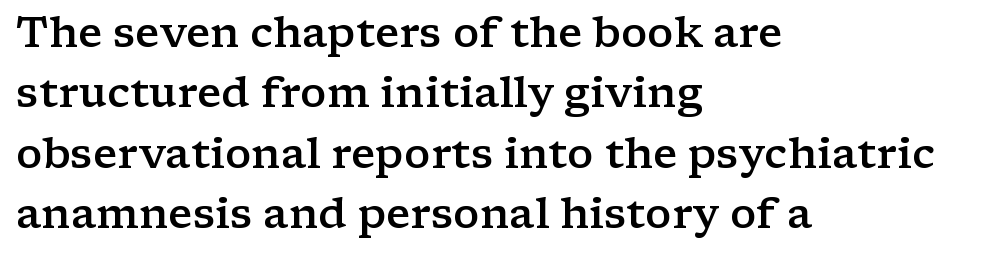
The image shows 42 px semibold, wide serif type, upright; set left-aligned, normal line spacing (1.44x), normal letter spacing, not underlined; low stroke contrast and a medium x-height.
